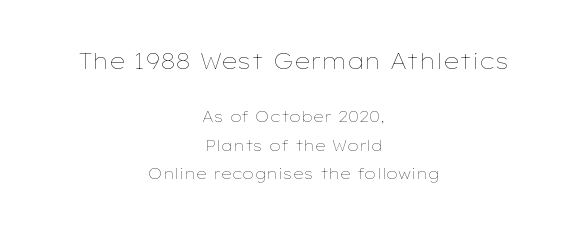
Rule under the text: the space is simply empty. Weight class: somewhere from thin through regular. The letters in the upper block stand taller than those in the block below. Tracking value appears to be zero — textbook default spacing. How would I describe the line gaps? Wide and relaxed.
